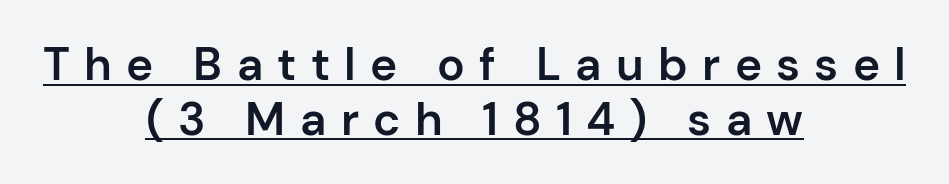
{"serif": "no", "italic": "no", "bold": "semi", "weight": "semibold", "width": "normal", "stroke_contrast": "low", "x_height": "medium", "monospaced": "no", "underline": "yes", "align": "center", "line_spacing_ratio": 1.19, "letter_spacing": "wide", "letter_spacing_em": 0.31, "glyph_px": 46}
